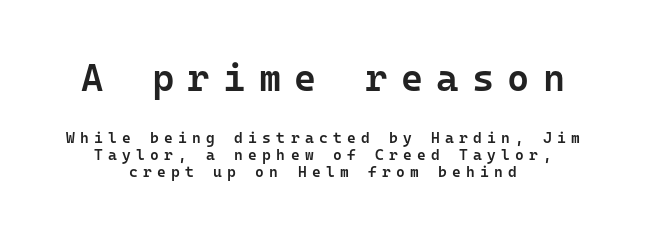
The image shows 38 px semibold sans-serif type, upright, monospaced; set centered, tight line spacing (1.14x), unusually wide letter spacing (+0.35 em), not underlined; the first (top) block is 2.53x larger; low stroke contrast and a medium x-height.
